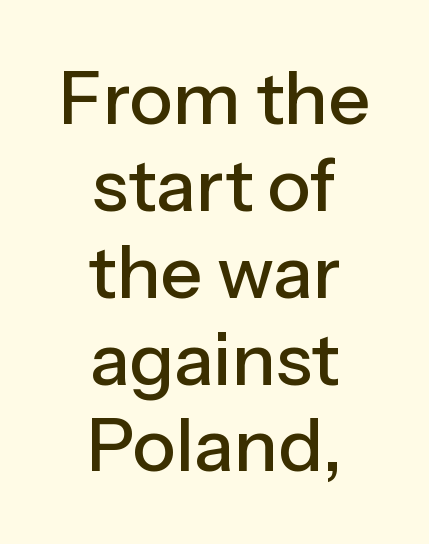
{"serif": "no", "italic": "no", "width": "normal", "stroke_contrast": "low", "x_height": "medium", "monospaced": "no", "underline": "no", "align": "center", "line_spacing_ratio": 1.19, "letter_spacing": "normal", "letter_spacing_em": 0.0, "glyph_px": 73}
